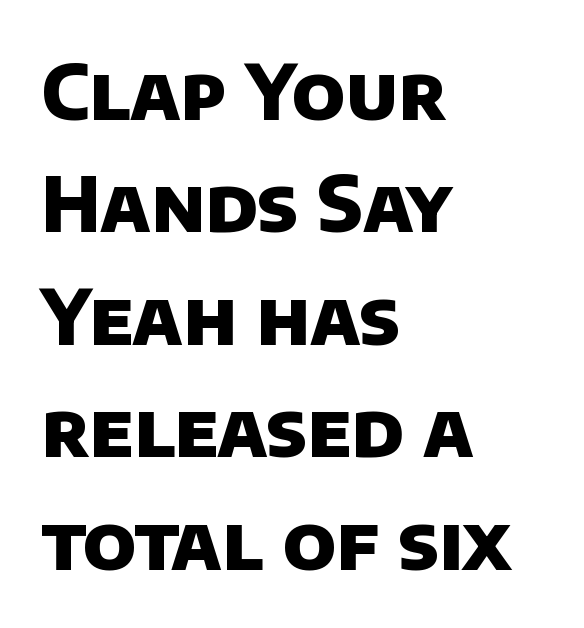
The image shows 76 px heavy sans-serif type; set left-aligned, normal line spacing (1.48x), normal letter spacing, not underlined; low stroke contrast and a large x-height.
